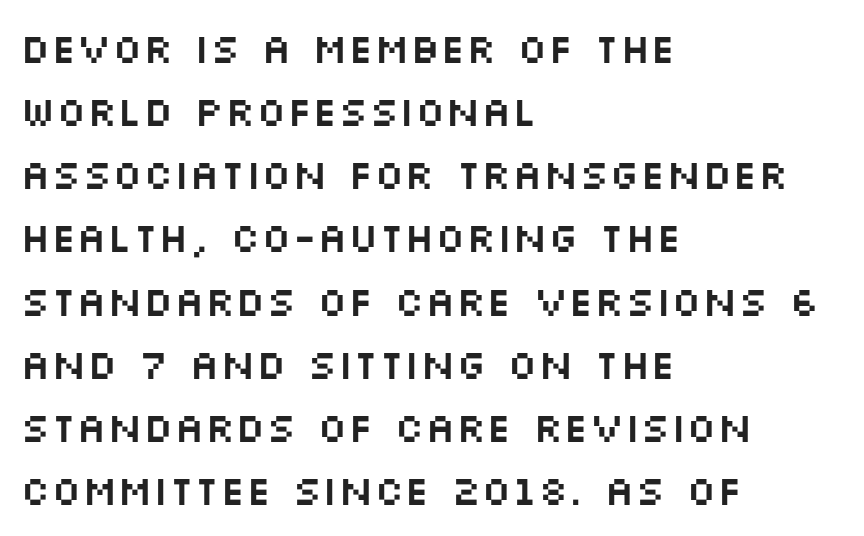
Q: Is the text italic (slanted)? A: No, it is upright.
Q: Is the typeface a serif or a sans-serif typeface? A: Sans-serif.
Q: Is the text underlined? A: No.
Q: How is the paragraph aligned? A: Left-aligned.
Q: Is the spacing between letters normal or unusually wide? A: Normal.
Q: Is the spacing between lines tight, normal or loose? A: Normal.
Q: Width (condensed, normal, or wide)? A: Wide.
Q: Stroke contrast? A: Medium.
Q: x-height? A: Large.
Q: Monospaced? A: No.
